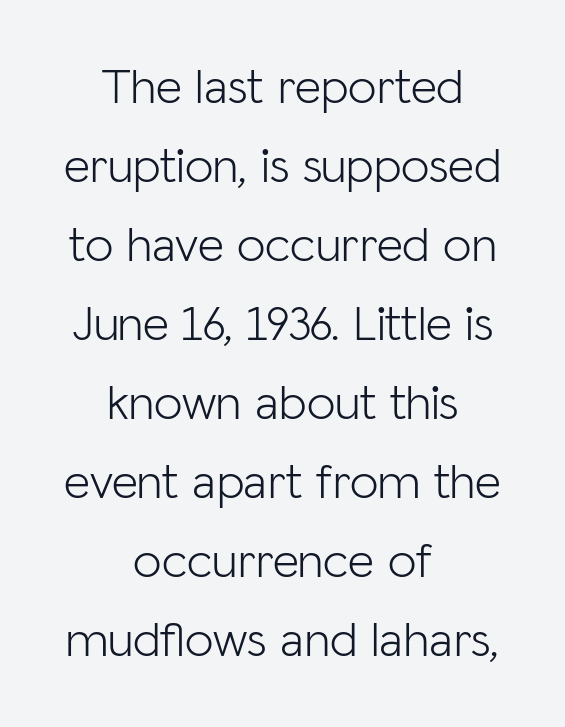
The image shows 51 px light sans-serif type, upright; set centered, normal line spacing (1.55x), normal letter spacing, not underlined; low stroke contrast and a medium x-height.
